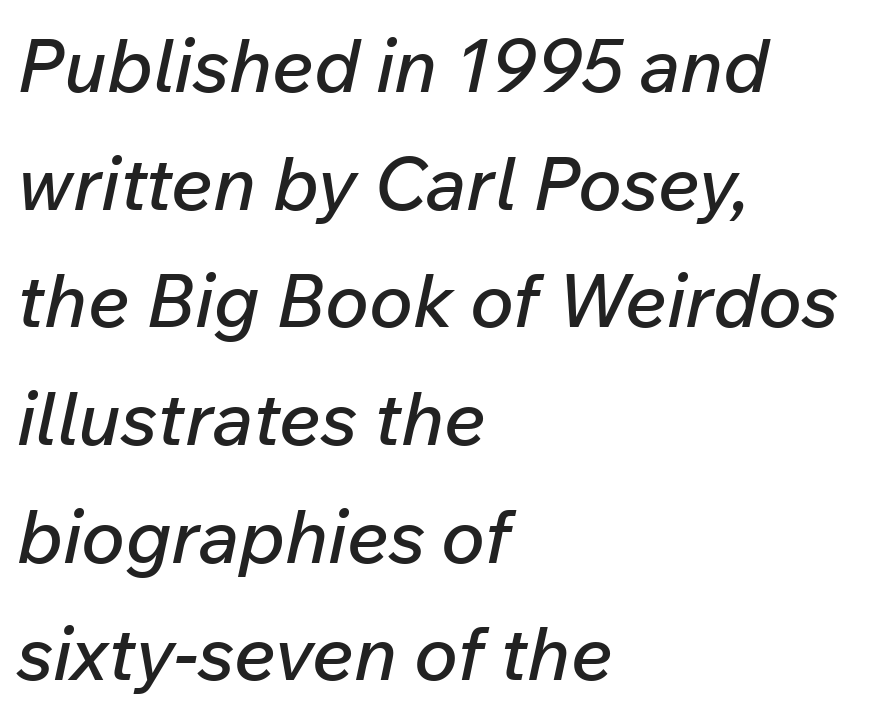
{"italic": "yes", "lean": "right", "slant_degrees": 12, "width": "normal", "stroke_contrast": "low", "x_height": "medium", "monospaced": "no", "underline": "no", "align": "left", "line_spacing": "normal", "line_spacing_ratio": 1.59, "letter_spacing": "normal", "letter_spacing_em": 0.0, "glyph_px": 74}
